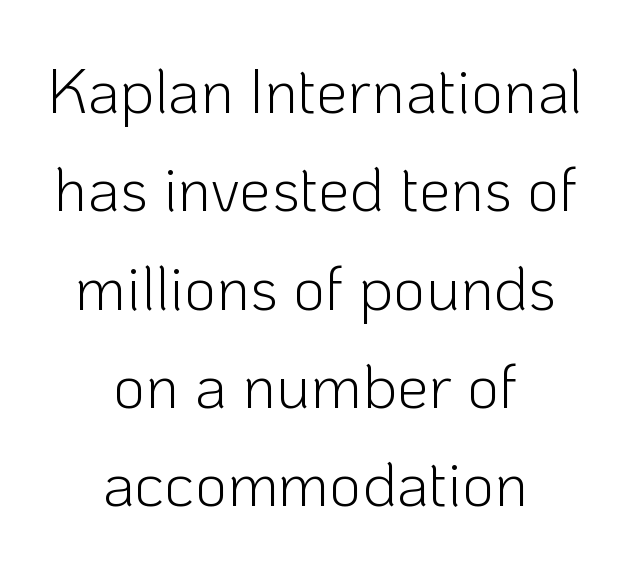
{"serif": "no", "italic": "no", "bold": "no", "weight": "light", "width": "normal", "stroke_contrast": "low", "x_height": "medium", "monospaced": "no", "underline": "no", "align": "center", "line_spacing": "normal", "line_spacing_ratio": 1.56, "letter_spacing": "normal", "letter_spacing_em": 0.0, "glyph_px": 63}
